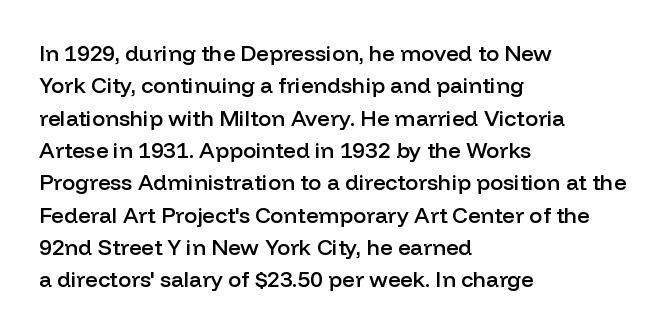
One glance says typical: line gaps are just what's usual. Type without underlining. The passage is arranged the way most books set body copy — flush left. The passage shown has conventional tracking throughout.
